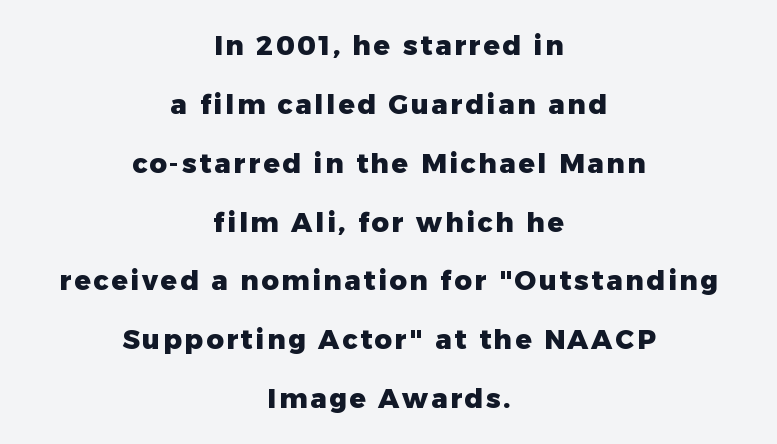
Q: Is the text bold? A: Yes.
Q: Is the text italic (slanted)? A: No, it is upright.
Q: Is the text underlined? A: No.
Q: How is the paragraph aligned? A: Centered.
Q: Is the spacing between lines tight, normal or loose? A: Loose.
